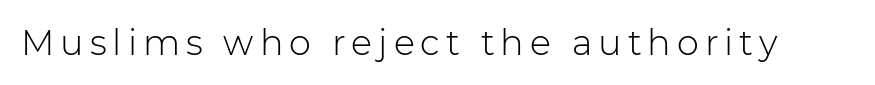
{"serif": "no", "italic": "no", "bold": "no", "weight": "light", "width": "normal", "stroke_contrast": "low", "x_height": "medium", "monospaced": "no", "underline": "no", "glyph_px": 35}
